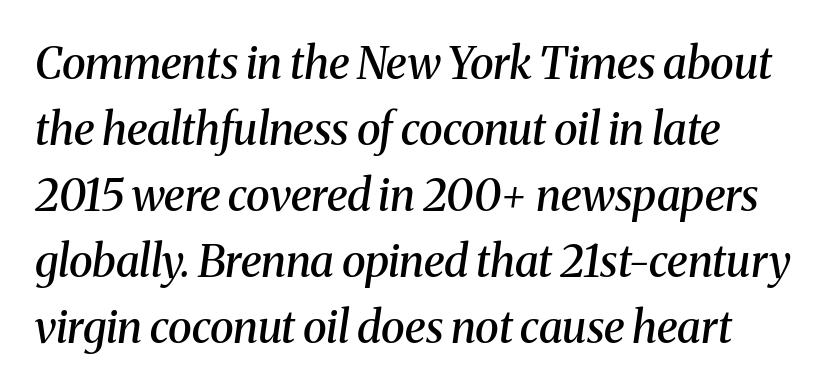
{"serif": "yes", "italic": "yes", "lean": "right", "slant_degrees": 8, "bold": "semi", "weight": "semibold", "width": "normal", "stroke_contrast": "medium", "x_height": "medium", "monospaced": "no", "underline": "no", "line_spacing": "normal", "line_spacing_ratio": 1.5, "letter_spacing": "normal", "letter_spacing_em": 0.0, "glyph_px": 44}
